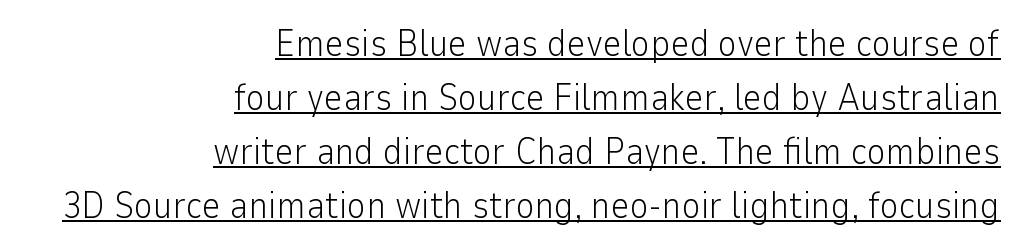
The image shows 37 px light sans-serif type, upright; set right-aligned, normal line spacing (1.46x), normal letter spacing, underlined; low stroke contrast and a medium x-height.
